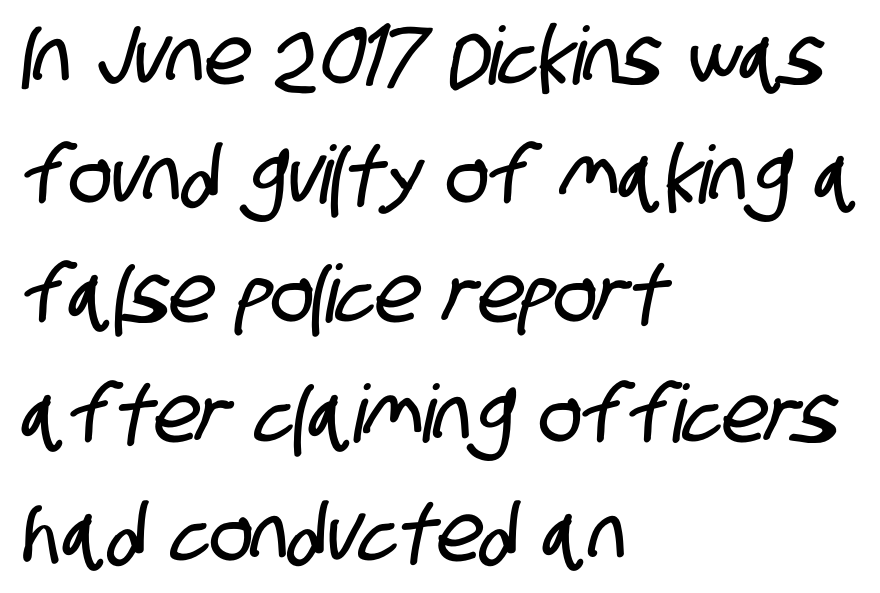
Successive baselines arrive at the customary interval. Note the varied advance widths — an 'i' is clearly narrower than an 'm'. If you drew a ruler down the left edge, every line would touch it. Nope, no serifs anywhere on these letters. Rule under the text: the space is simply empty. The face used here is rendered with its standard letterfit.
